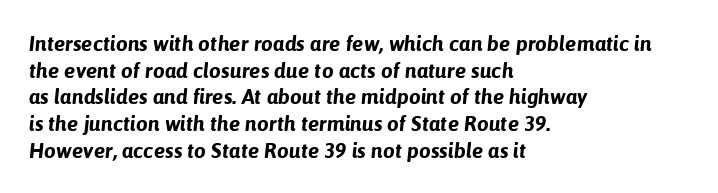
{"italic": "yes", "lean": "right", "slant_degrees": 6, "bold": "yes", "underline": "no", "align": "left", "line_spacing": "normal", "line_spacing_ratio": 1.27, "letter_spacing": "normal", "letter_spacing_em": 0.0, "glyph_px": 21}
